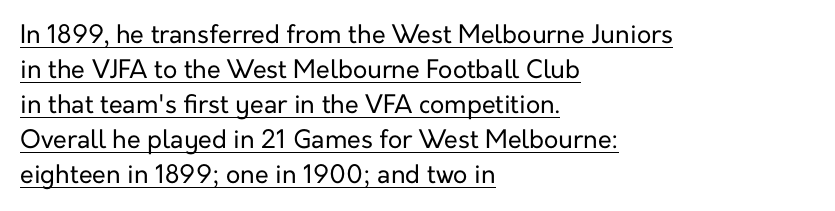
{"italic": "no", "bold": "no", "underline": "yes", "align": "left", "line_spacing": "normal", "line_spacing_ratio": 1.4, "letter_spacing": "normal", "letter_spacing_em": 0.0, "glyph_px": 25}
